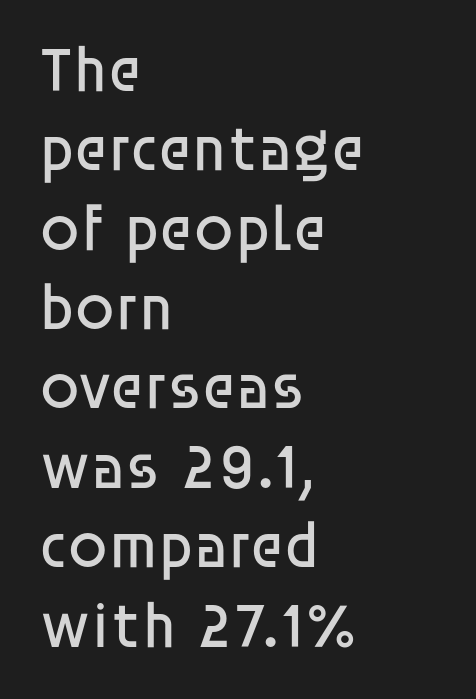
Lines of text with bare space underneath. Observe the ordinary spacing: letters are neighbours, not strangers. Vertical stems look standard width or narrower in stroke. Notice how the passage keeps a crisp vertical edge on the left only.
